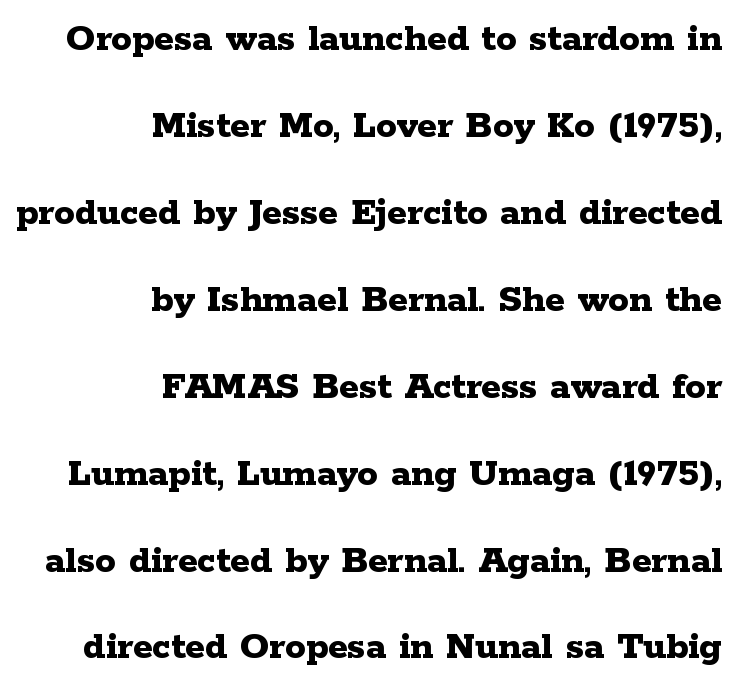
Q: Is the text bold? A: Yes.
Q: Is the text italic (slanted)? A: No, it is upright.
Q: Is the typeface a serif or a sans-serif typeface? A: Serif.
Q: Is the text underlined? A: No.
Q: How is the paragraph aligned? A: Right-aligned.
Q: Is the spacing between letters normal or unusually wide? A: Normal.
Q: Is the spacing between lines tight, normal or loose? A: Loose.
Q: Width (condensed, normal, or wide)? A: Wide.
Q: Stroke contrast? A: Low.
Q: x-height? A: Medium.
Q: Monospaced? A: No.
